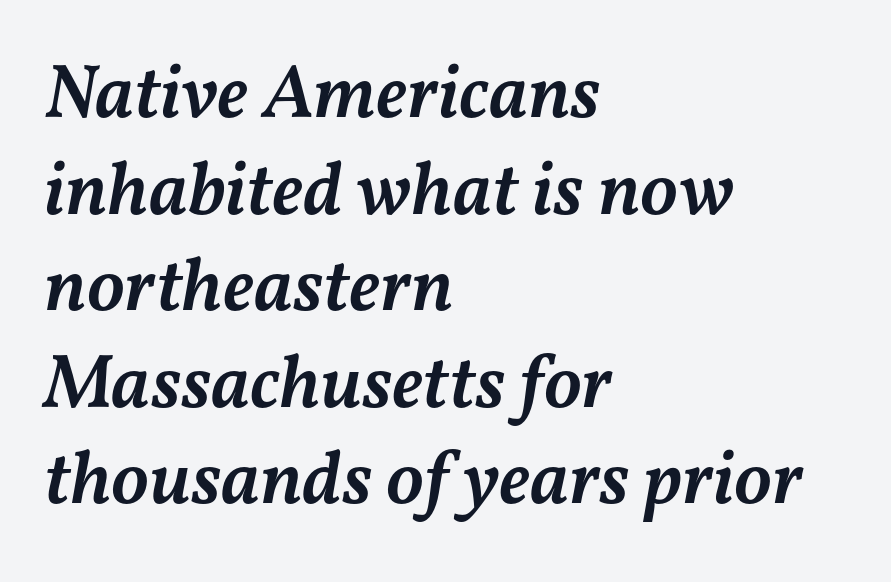
A typesetter would call this leading conventional body-copy spacing. On the weight axis this lands at semibold, roughly 600. The rendering applies a slant to the glyphs. Layout note: lines flush left. The zone under the glyphs is completely vacant.
